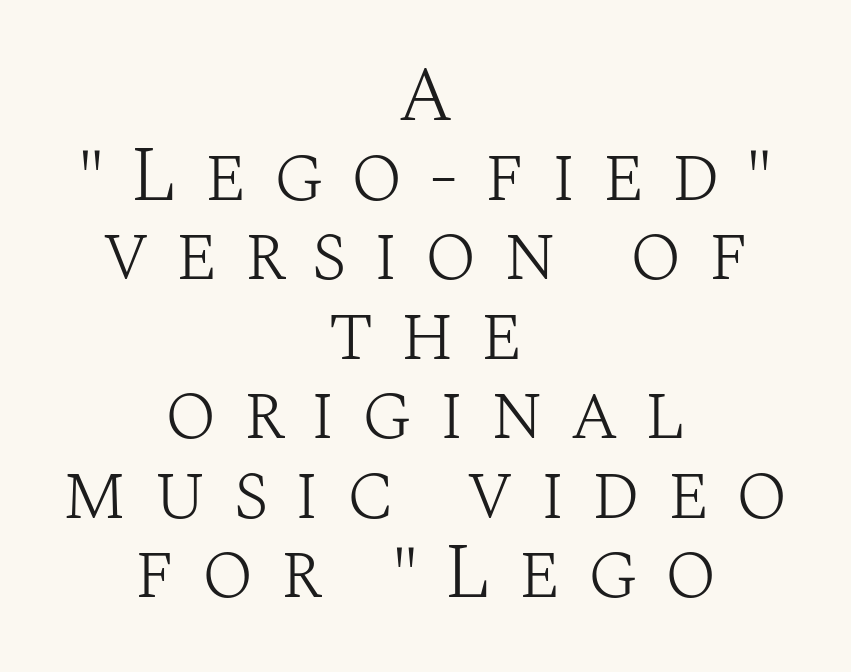
Q: Is the text bold? A: No.
Q: Is the text italic (slanted)? A: No, it is upright.
Q: Is the typeface a serif or a sans-serif typeface? A: Serif.
Q: Is the text underlined? A: No.
Q: How is the paragraph aligned? A: Centered.
Q: Is the spacing between letters normal or unusually wide? A: Unusually wide.
Q: Is the spacing between lines tight, normal or loose? A: Tight.
Q: Width (condensed, normal, or wide)? A: Normal.
Q: Stroke contrast? A: Medium.
Q: x-height? A: Large.
Q: Monospaced? A: No.
